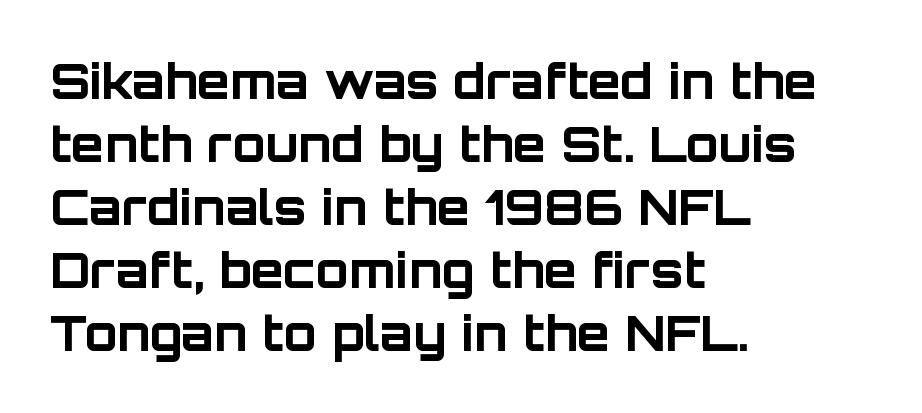
Just letters on the line, the space beneath them empty. Letter spacing: default. Each new line begins a customary step beneath the previous one. The typeface chosen for these lines omits serifs. Compared with an ordinary text face, these strokes are far heavier — a full bold.
